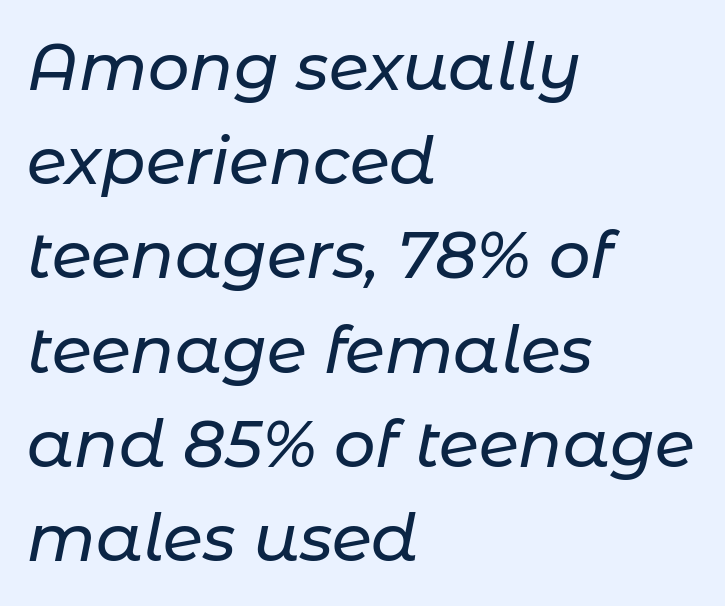
Glance below the letters and you will spot only blank space. Here the glyphs are tracked normally, forming tight word shapes. The font's italic variant was chosen for this text. Casual observation: everything's shoved over to the left. The leading is moderate, giving the passage an even texture. Varying glyph widths throughout — classic text-font behaviour.
